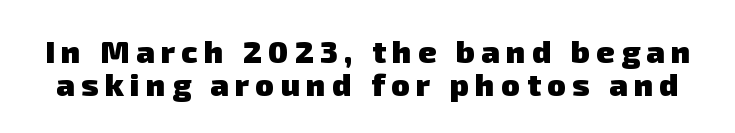
{"serif": "no", "bold": "yes", "weight": "heavy", "width": "normal", "stroke_contrast": "low", "x_height": "medium", "monospaced": "no", "underline": "no", "line_spacing": "tight", "line_spacing_ratio": 1.06, "letter_spacing": "wide", "letter_spacing_em": 0.21, "glyph_px": 31}
